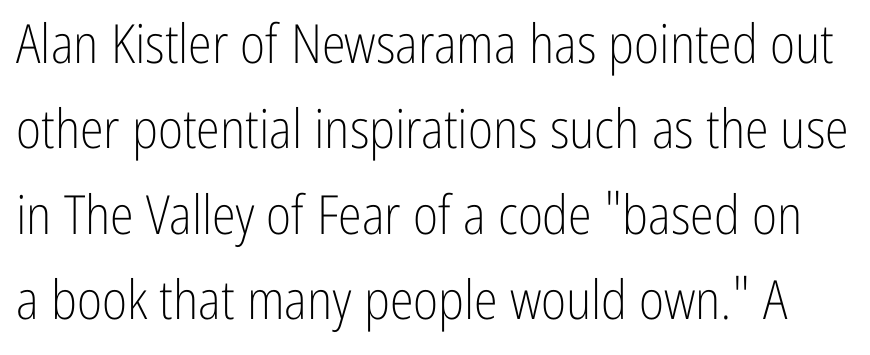
Q: Is the text bold? A: No.
Q: Is the text italic (slanted)? A: No, it is upright.
Q: Is the typeface a serif or a sans-serif typeface? A: Sans-serif.
Q: Is the text underlined? A: No.
Q: Is the spacing between letters normal or unusually wide? A: Normal.
Q: Is the spacing between lines tight, normal or loose? A: Normal.
Q: Width (condensed, normal, or wide)? A: Condensed.
Q: Stroke contrast? A: Low.
Q: x-height? A: Medium.
Q: Monospaced? A: No.
